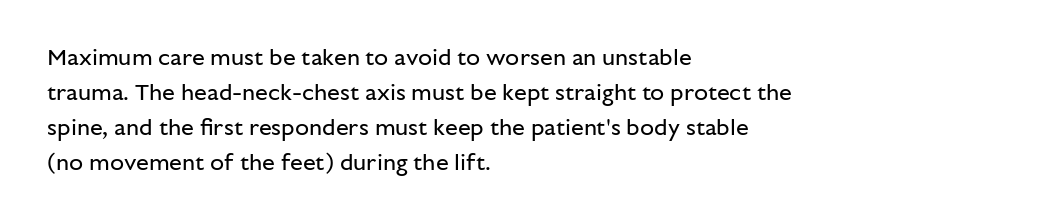
Weight: not bold — regular or lighter. The typesetter chose a ragged-right arrangement here. Each new line begins a customary step beneath the previous one. You could call the tracking neutral — neither tight nor loose. Only glyphs here, with clear space below each row. You can tell it's not italic because the verticals are truly vertical.
